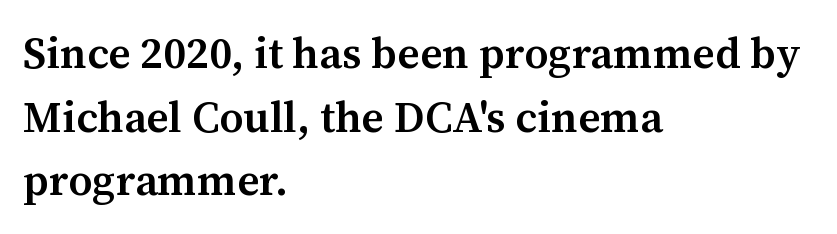
This is moderately heavy type, rendered in semibold. The foot of each line stays bare and open. Characters follow at the spacing the type designer built in. Is this a fixed-width face? No — the glyphs have proportional, varying widths.
